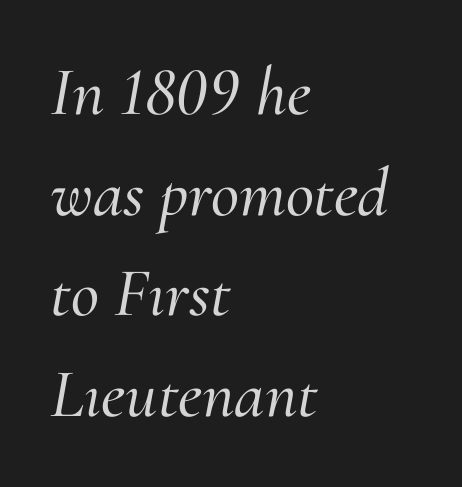
Q: Is the text italic (slanted)? A: Yes, it leans right by about 10 degrees.
Q: Is the typeface a serif or a sans-serif typeface? A: Serif.
Q: Is the text underlined? A: No.
Q: How is the paragraph aligned? A: Left-aligned.
Q: Is the spacing between letters normal or unusually wide? A: Normal.
Q: Is the spacing between lines tight, normal or loose? A: Normal.
Q: Width (condensed, normal, or wide)? A: Normal.
Q: Stroke contrast? A: Medium.
Q: x-height? A: Small.
Q: Monospaced? A: No.
